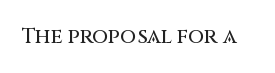
{"italic": "no", "underline": "no", "letter_spacing": "normal", "letter_spacing_em": 0.0, "glyph_px": 21}
